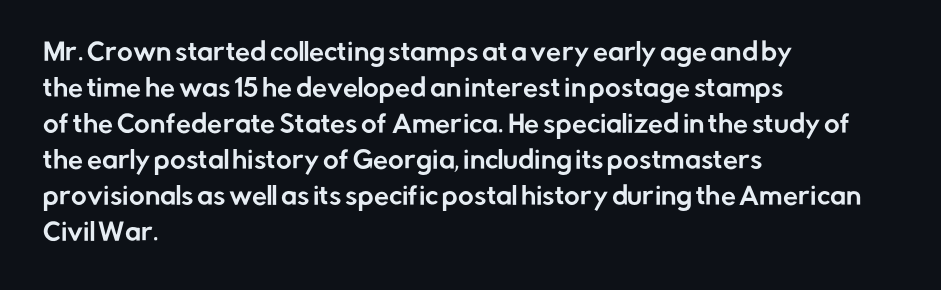
{"italic": "no", "underline": "no", "align": "left", "line_spacing": "normal", "line_spacing_ratio": 1.5, "letter_spacing": "normal", "letter_spacing_em": 0.0, "glyph_px": 24}
